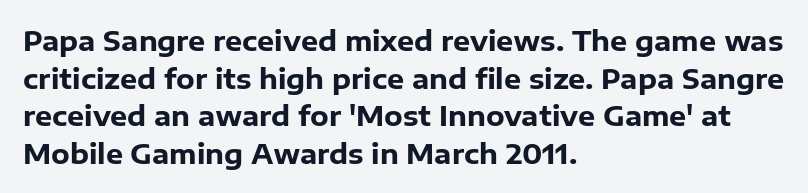
The image shows 27 px bold type, upright; set left-aligned, normal line spacing (1.39x), normal letter spacing, not underlined.
